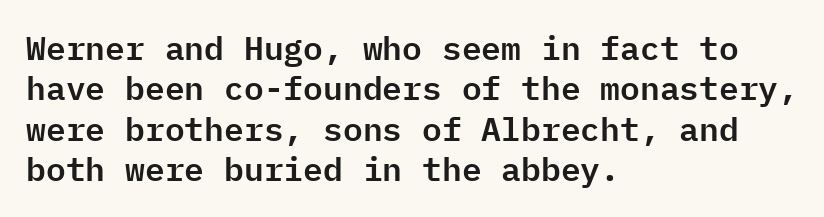
You could count columns in this text — the font is strictly monospaced. Only glyphs here, with clear space below each row. Do the letters lean? They stand straight. No extra tracking has been applied to these lines.
